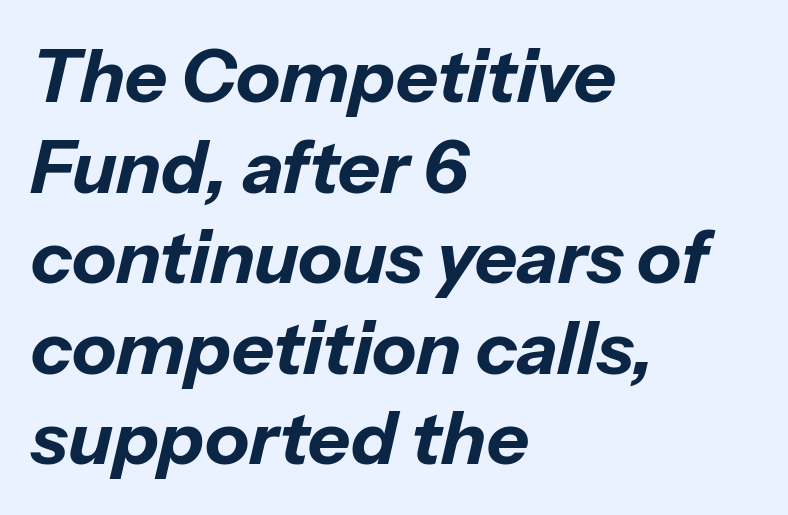
Compared with typical body copy, the letter spacing here is the same. Each letter keeps its own natural width here, so spacing adapts to shape. Pretty heavy lettering here — definitely bold. The passage shown is not underscored anywhere. Posture: slanted. Line beginnings align vertically; line endings do not.
